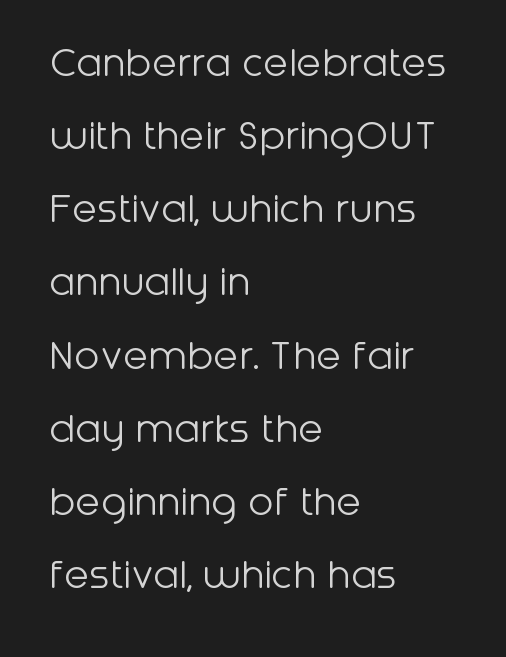
Q: Is the text bold? A: No.
Q: Is the text italic (slanted)? A: No, it is upright.
Q: Is the typeface a serif or a sans-serif typeface? A: Sans-serif.
Q: Is the text underlined? A: No.
Q: How is the paragraph aligned? A: Left-aligned.
Q: Is the spacing between letters normal or unusually wide? A: Normal.
Q: Is the spacing between lines tight, normal or loose? A: Normal.
Q: Width (condensed, normal, or wide)? A: Normal.
Q: Stroke contrast? A: Low.
Q: x-height? A: Medium.
Q: Monospaced? A: No.
